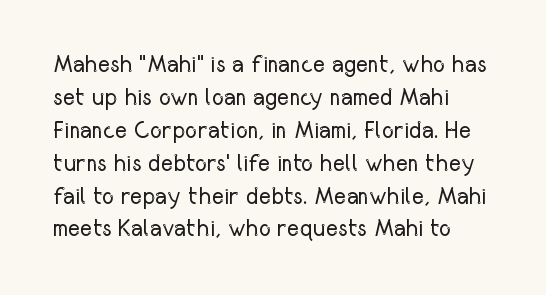
The image shows 23 px text type, upright; set normal line spacing (1.43x), normal letter spacing, not underlined.
